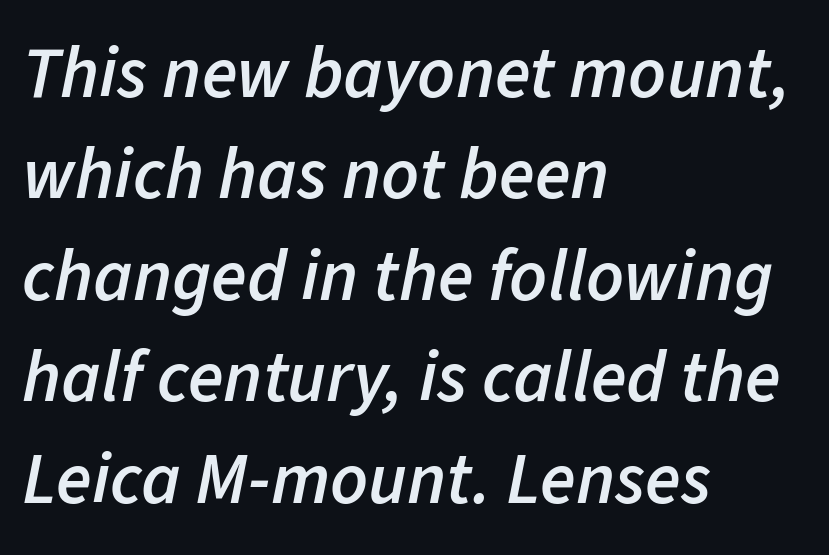
Q: Is the text bold? A: Semi-bold.
Q: Is the text italic (slanted)? A: Yes, it leans right by about 11 degrees.
Q: Is the text underlined? A: No.
Q: How is the paragraph aligned? A: Left-aligned.
Q: Is the spacing between letters normal or unusually wide? A: Normal.
Q: Is the spacing between lines tight, normal or loose? A: Normal.
Q: Width (condensed, normal, or wide)? A: Normal.
Q: Stroke contrast? A: Low.
Q: x-height? A: Medium.
Q: Monospaced? A: No.
